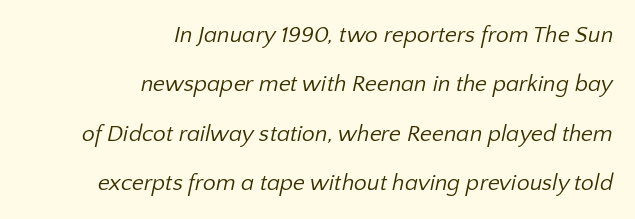
Q: Is the text bold? A: No.
Q: Is the text underlined? A: No.
Q: How is the paragraph aligned? A: Right-aligned.
Q: Is the spacing between letters normal or unusually wide? A: Normal.
Q: Is the spacing between lines tight, normal or loose? A: Loose.
